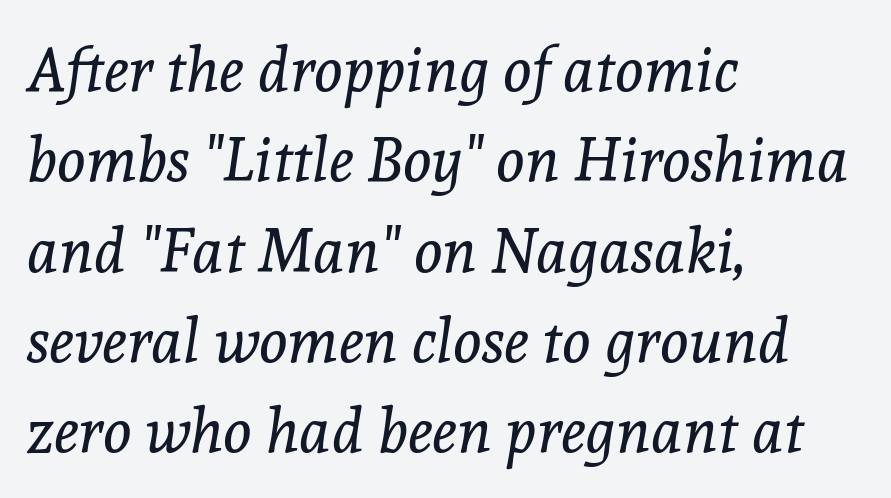
The image shows 61 px regular-weight serif type, italic (leaning right); set left-aligned, normal line spacing (1.48x), normal letter spacing, not underlined; a medium x-height.
